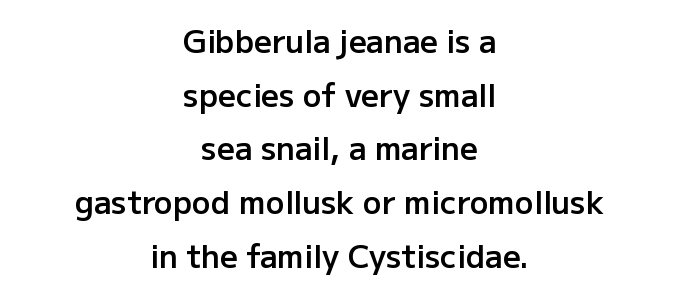
Q: Is the text bold? A: Semi-bold.
Q: Is the text italic (slanted)? A: No, it is upright.
Q: Is the typeface a serif or a sans-serif typeface? A: Sans-serif.
Q: Is the text underlined? A: No.
Q: How is the paragraph aligned? A: Centered.
Q: Is the spacing between letters normal or unusually wide? A: Normal.
Q: Width (condensed, normal, or wide)? A: Normal.
Q: Stroke contrast? A: Low.
Q: x-height? A: Medium.
Q: Monospaced? A: No.
